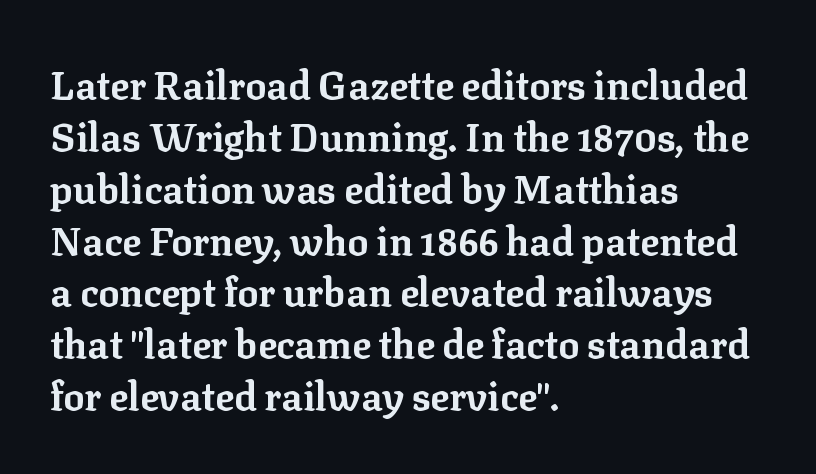
The image shows 39 px bold serif type, upright; set left-aligned, normal line spacing (1.33x), normal letter spacing, not underlined; low stroke contrast and a medium x-height.
